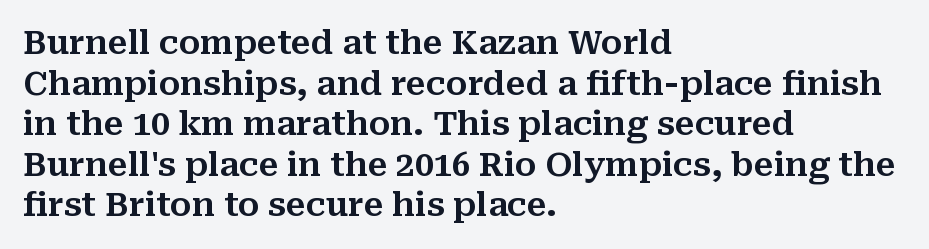
A student would call this left alignment; a typographer would say flush left, rag right. Each letter keeps its own natural width here, so spacing adapts to shape. These lines keep a tight, regular rhythm from letter to letter. Clear beneath every line of the passage. Rendered with straight, roman letterforms. A serif font was chosen for this passage.
